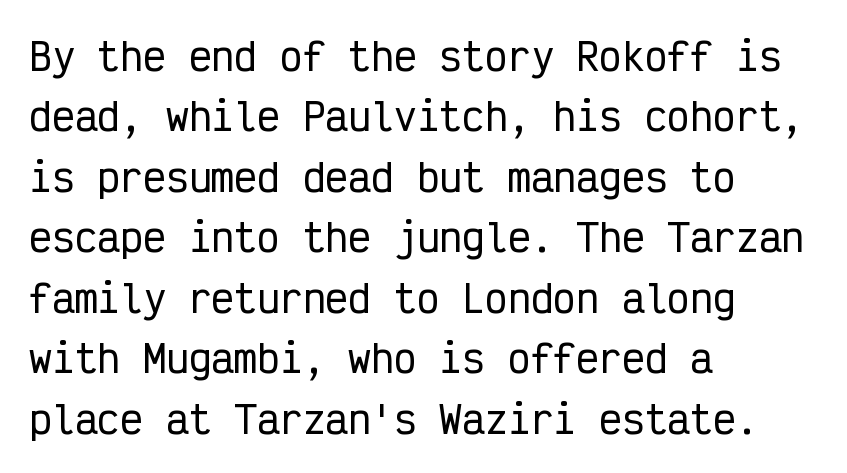
{"serif": "no", "italic": "no", "width": "condensed", "stroke_contrast": "low", "x_height": "medium", "monospaced": "yes", "underline": "no", "align": "left", "line_spacing": "normal", "line_spacing_ratio": 1.59, "letter_spacing": "normal", "letter_spacing_em": 0.0, "glyph_px": 38}
